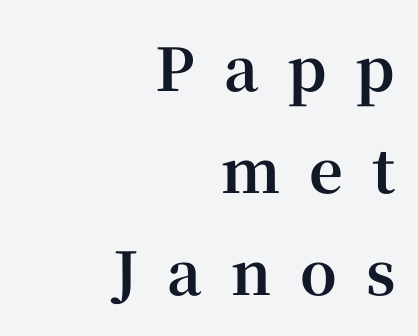
Chunky letters — that's bold for sure. Inter-character spacing is expanded well beyond the font's built-in metrics. When letters stand straight like this, we call the style roman or upright. You can tell from the footed stems that serif type was used. No word sits above an underline. Spacing verdict: proportional, widths tailored to each character.
